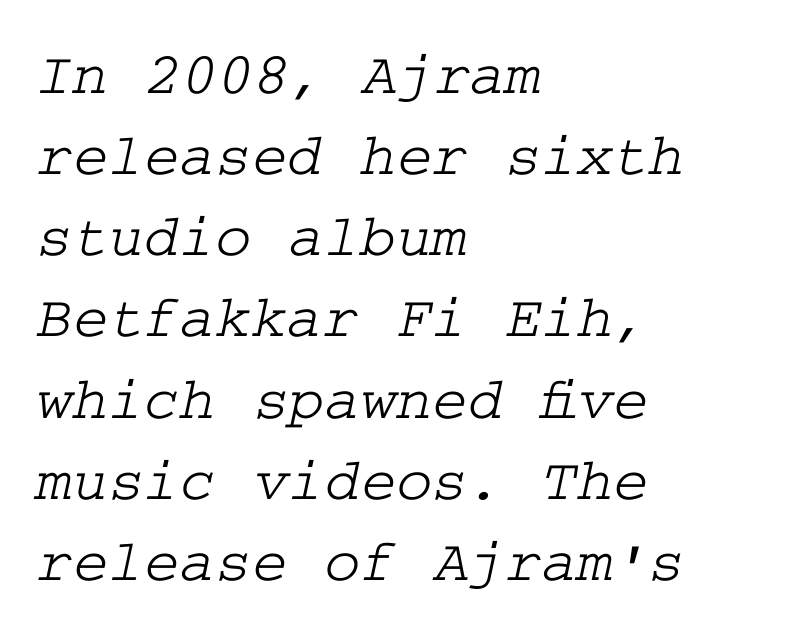
The image shows 61 px wide serif type; set left-aligned, normal line spacing (1.33x), normal letter spacing, not underlined; low stroke contrast and a medium x-height.
